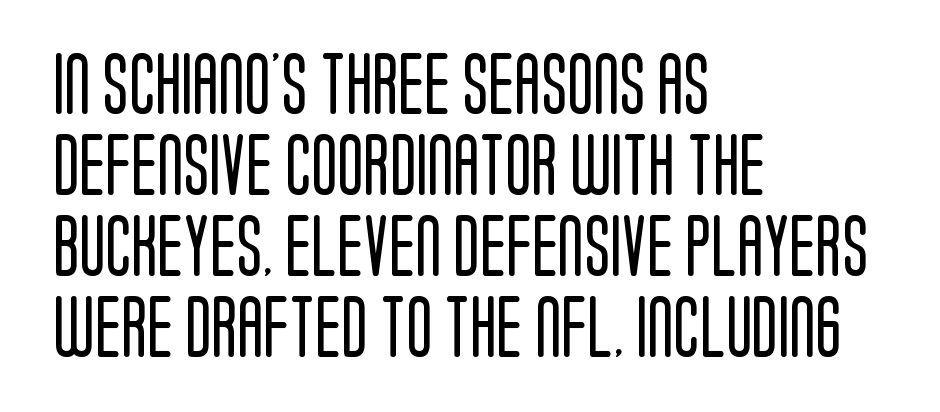
{"serif": "no", "italic": "no", "bold": "no", "weight": "regular", "width": "condensed", "stroke_contrast": "low", "x_height": "large", "monospaced": "no", "underline": "no", "align": "left", "line_spacing": "normal", "line_spacing_ratio": 1.33, "letter_spacing": "normal", "letter_spacing_em": 0.0, "glyph_px": 61}
